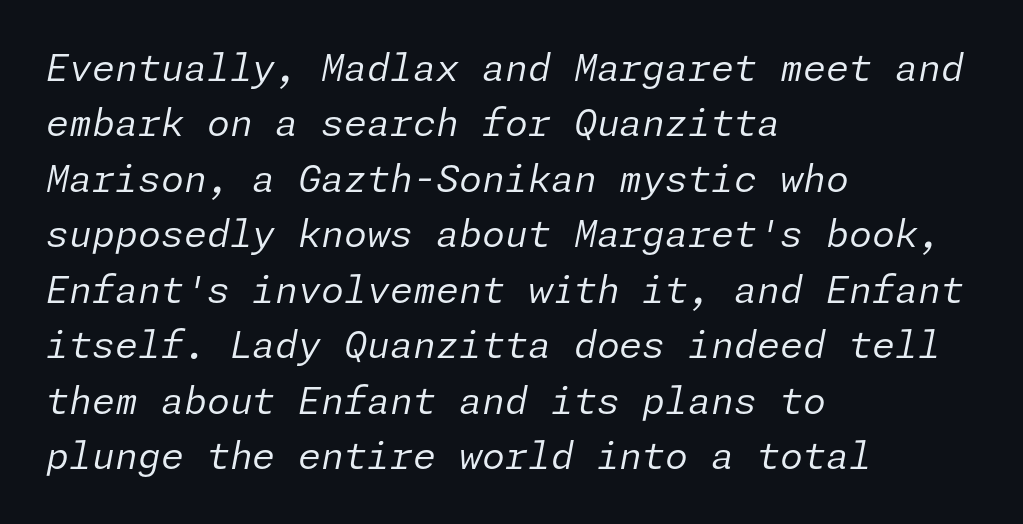
{"italic": "yes", "lean": "right", "slant_degrees": 11, "bold": "no", "weight": "regular", "width": "normal", "stroke_contrast": "low", "x_height": "medium", "underline": "no", "align": "left", "line_spacing": "normal", "line_spacing_ratio": 1.5, "letter_spacing": "normal", "letter_spacing_em": 0.0, "glyph_px": 37}
